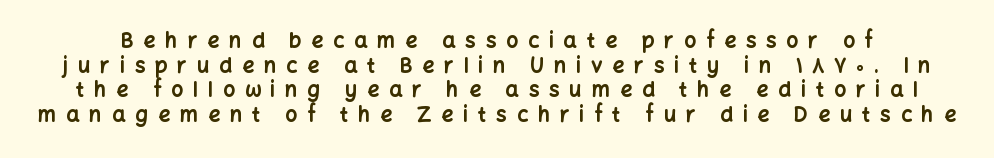
The image shows 21 px bold type, upright; set line spacing 1.17x, unusually wide letter spacing (+0.47 em), not underlined.
